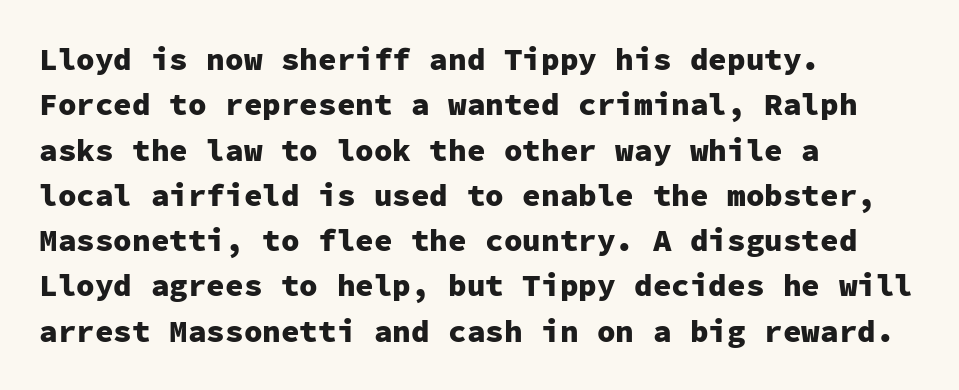
Q: Is the text bold? A: Yes.
Q: Is the text italic (slanted)? A: No, it is upright.
Q: Is the typeface a serif or a sans-serif typeface? A: Sans-serif.
Q: Is the text underlined? A: No.
Q: How is the paragraph aligned? A: Left-aligned.
Q: Is the spacing between letters normal or unusually wide? A: Normal.
Q: Is the spacing between lines tight, normal or loose? A: Normal.
Q: Width (condensed, normal, or wide)? A: Normal.
Q: Stroke contrast? A: Low.
Q: x-height? A: Medium.
Q: Monospaced? A: Yes.
